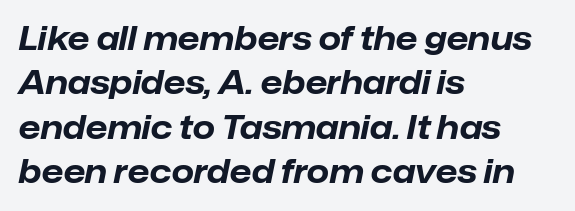
Q: Is the text bold? A: Yes.
Q: Is the text italic (slanted)? A: Yes, it leans right by about 12 degrees.
Q: Is the text underlined? A: No.
Q: How is the paragraph aligned? A: Left-aligned.
Q: Is the spacing between letters normal or unusually wide? A: Normal.
Q: Is the spacing between lines tight, normal or loose? A: Normal.
Q: Width (condensed, normal, or wide)? A: Normal.
Q: Stroke contrast? A: Low.
Q: x-height? A: Medium.
Q: Monospaced? A: No.
